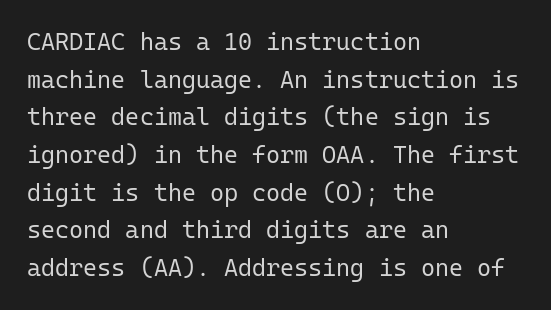
Q: Is the text bold? A: No.
Q: Is the text italic (slanted)? A: No, it is upright.
Q: Is the text underlined? A: No.
Q: How is the paragraph aligned? A: Left-aligned.
Q: Is the spacing between letters normal or unusually wide? A: Normal.
Q: Is the spacing between lines tight, normal or loose? A: Normal.
